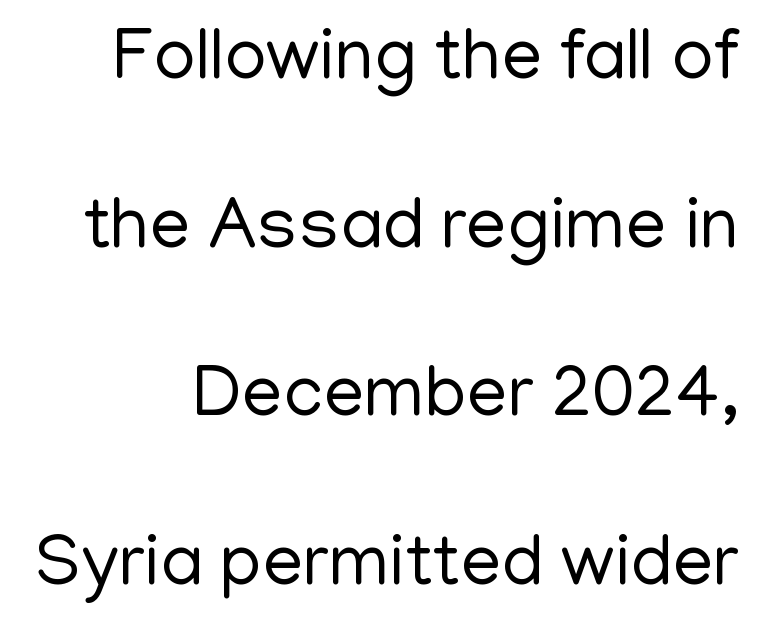
The image shows 73 px regular-weight sans-serif type, upright; set right-aligned, loose line spacing (2.31x), normal letter spacing, not underlined; low stroke contrast and a medium x-height.
